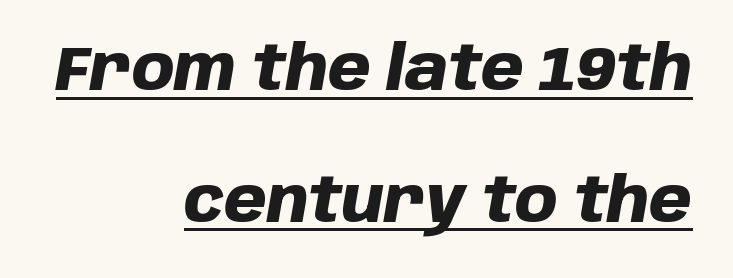
Students, observe: this is what heavily led, spacious text looks like. On the weight axis this lands at bold, roughly 700. The face used here is rendered with its standard letterfit. A typesetter would call this proportional, since set widths differ per character.
